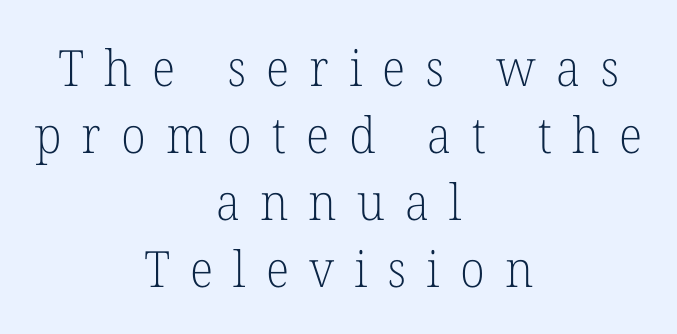
The image shows 50 px light serif type, upright; set centered, normal line spacing (1.34x), unusually wide letter spacing (+0.4 em), not underlined; low stroke contrast and a medium x-height.
